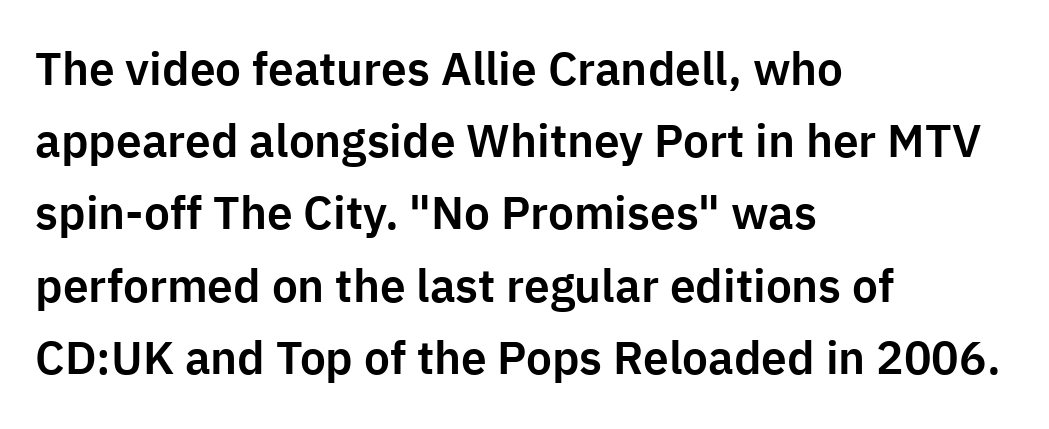
The image shows 46 px sans-serif type, upright; set left-aligned, normal line spacing (1.57x), normal letter spacing, not underlined; low stroke contrast and a medium x-height.
